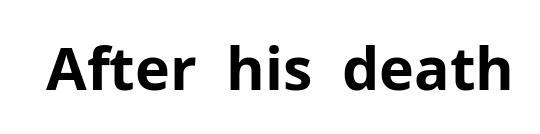
The image shows 59 px bold sans-serif type, upright; set normal letter spacing, not underlined; low stroke contrast and a medium x-height.
